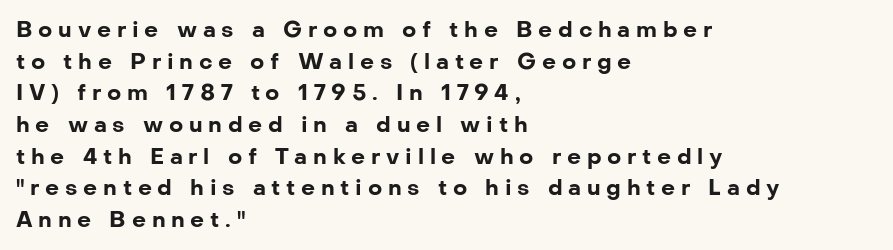
{"italic": "no", "bold": "yes", "underline": "no", "align": "left", "line_spacing": "normal", "line_spacing_ratio": 1.44, "letter_spacing": "wide", "letter_spacing_em": 0.26, "glyph_px": 22}
